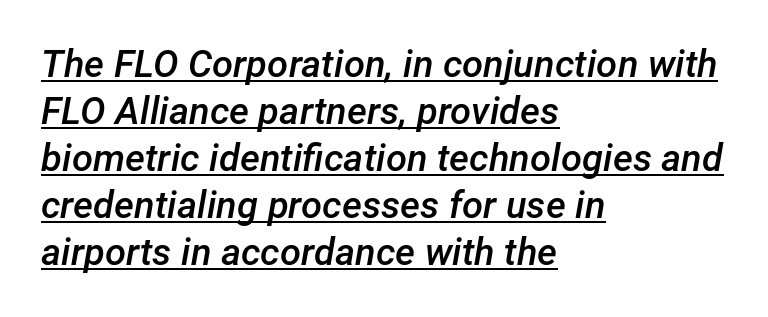
{"italic": "yes", "lean": "right", "slant_degrees": 12, "bold": "semi", "weight": "semibold", "width": "normal", "stroke_contrast": "low", "x_height": "medium", "monospaced": "no", "underline": "yes", "align": "left", "line_spacing_ratio": 1.24, "letter_spacing": "normal", "letter_spacing_em": 0.0, "glyph_px": 38}
